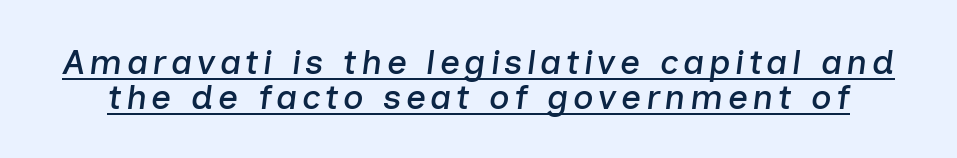
Q: Is the text italic (slanted)? A: Yes, it leans right by about 7 degrees.
Q: Is the text underlined? A: Yes.
Q: Is the spacing between lines tight, normal or loose? A: Tight.
Q: Width (condensed, normal, or wide)? A: Normal.
Q: Stroke contrast? A: Low.
Q: x-height? A: Medium.
Q: Monospaced? A: No.
